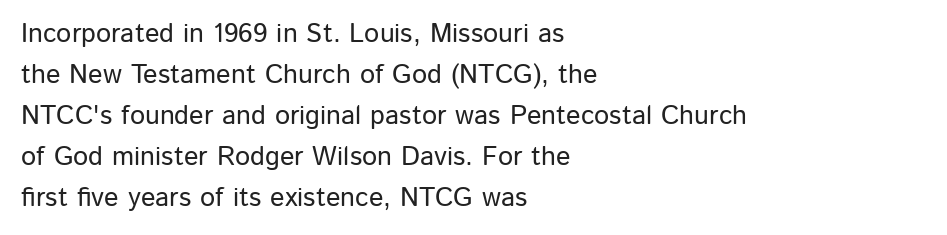
Underlining? Definitely not there. The passage shown stacks its lines at a standard gap. Tall strokes in this sample are plumb rather than angled. Is the block centered? No — it sits flush against the left margin.
